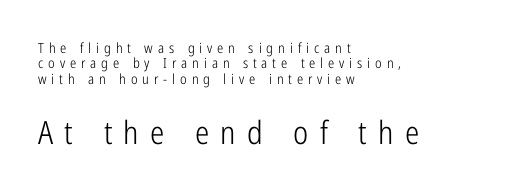
The image shows 32 px light, condensed sans-serif type, upright; set left-aligned, tight line spacing (1.09x), unusually wide letter spacing (+0.35 em), not underlined; the second (bottom) block is 2.29x larger; low stroke contrast and a medium x-height.
